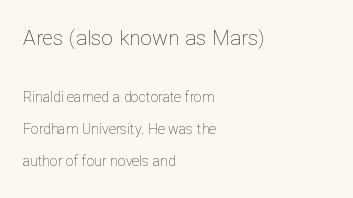
{"italic": "no", "bold": "no", "underline": "no", "align": "left", "line_spacing": "loose", "line_spacing_ratio": 2.27, "letter_spacing": "normal", "letter_spacing_em": 0.0, "larger_block": "first", "size_ratio": 1.5, "glyph_px": 21}
